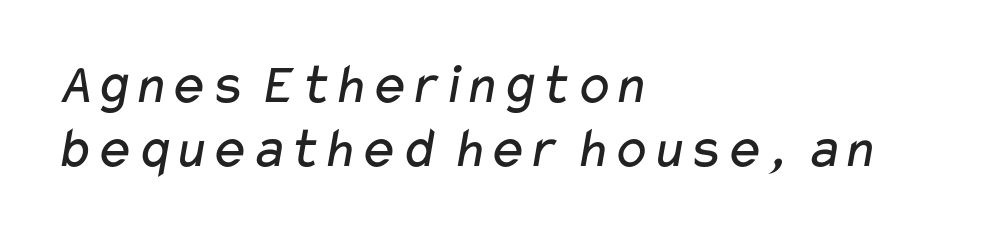
{"serif": "no", "bold": "no", "weight": "regular", "width": "wide", "stroke_contrast": "low", "x_height": "medium", "monospaced": "no", "underline": "no", "align": "left", "line_spacing": "tight", "line_spacing_ratio": 1.1, "letter_spacing": "normal", "letter_spacing_em": 0.0, "glyph_px": 58}
